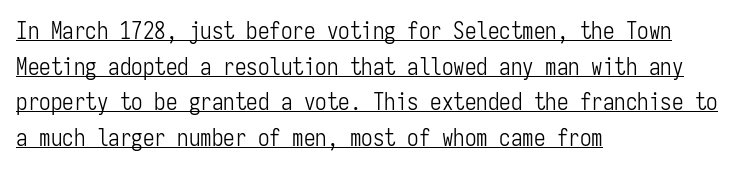
Q: Is the text bold? A: No.
Q: Is the text italic (slanted)? A: No, it is upright.
Q: Is the text underlined? A: Yes.
Q: How is the paragraph aligned? A: Left-aligned.
Q: Is the spacing between letters normal or unusually wide? A: Normal.
Q: Is the spacing between lines tight, normal or loose? A: Normal.
